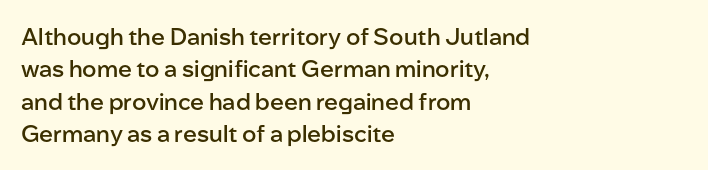
Q: Is the text bold? A: Semi-bold.
Q: Is the text italic (slanted)? A: No, it is upright.
Q: Is the text underlined? A: No.
Q: How is the paragraph aligned? A: Left-aligned.
Q: Is the spacing between letters normal or unusually wide? A: Normal.
Q: Is the spacing between lines tight, normal or loose? A: Normal.
